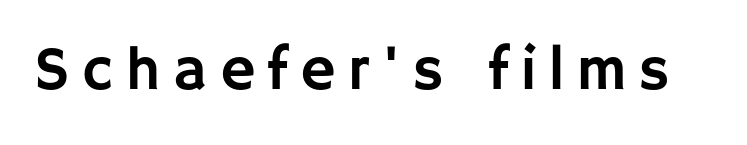
{"serif": "no", "italic": "no", "width": "normal", "stroke_contrast": "low", "x_height": "large", "monospaced": "no", "underline": "no", "letter_spacing": "wide", "letter_spacing_em": 0.2, "glyph_px": 61}
